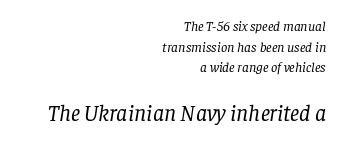
{"italic": "yes", "lean": "right", "slant_degrees": 8, "bold": "no", "underline": "no", "align": "right", "line_spacing": "normal", "line_spacing_ratio": 1.48, "letter_spacing": "normal", "letter_spacing_em": 0.0, "larger_block": "second", "size_ratio": 1.64, "glyph_px": 23}
